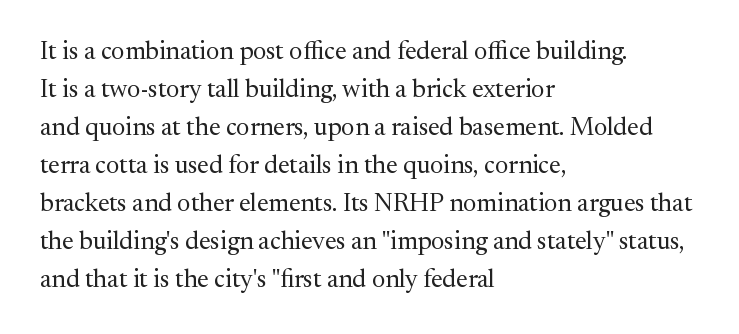
The font's upright variant was chosen for this text. The specimen omits any rule beneath the text block's lines. All the whitespace from short lines collects on the right. Tracking here is standard; glyphs follow each other at the usual distance.
